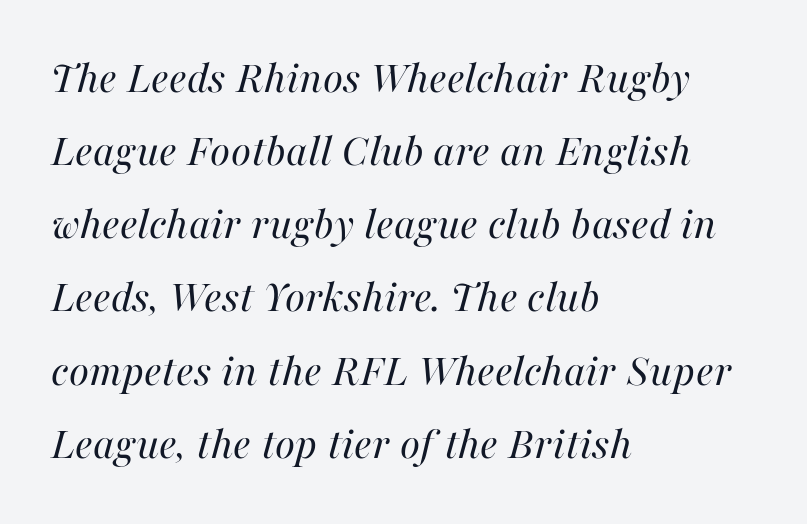
Caption: standard tracking, unaltered. The passage shown stacks its lines at a standard gap. Any mark beneath the type? The region is blank. The strokes are not fattened; the text isn't bold.
